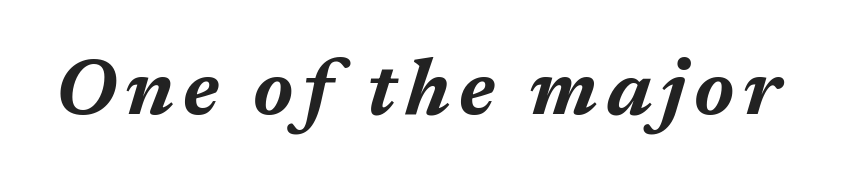
Style check: oblique. Every letter is thick-stroked: bold, no question. Varying glyph widths throughout — classic text-font behaviour. Decoration check: the copy has no underline.
